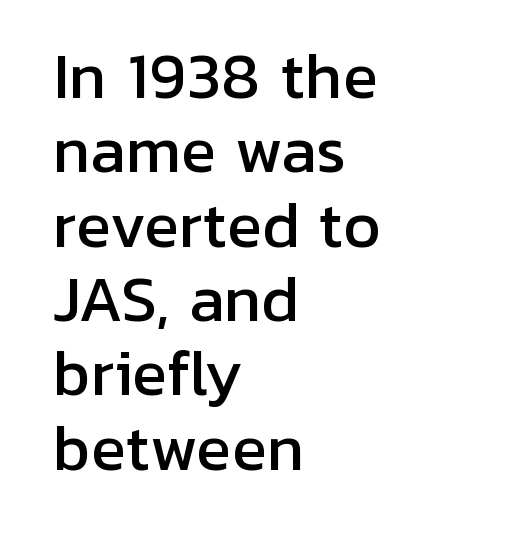
The image shows 59 px sans-serif type, upright; set left-aligned, normal line spacing (1.26x), normal letter spacing, not underlined; low stroke contrast and a medium x-height.
